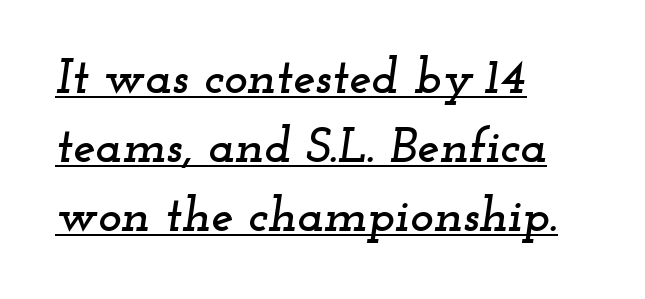
Q: Is the text italic (slanted)? A: Yes, it leans right by about 12 degrees.
Q: Is the typeface a serif or a sans-serif typeface? A: Serif.
Q: Is the text underlined? A: Yes.
Q: How is the paragraph aligned? A: Left-aligned.
Q: Is the spacing between letters normal or unusually wide? A: Normal.
Q: Is the spacing between lines tight, normal or loose? A: Normal.
Q: Width (condensed, normal, or wide)? A: Wide.
Q: Stroke contrast? A: Low.
Q: x-height? A: Small.
Q: Monospaced? A: No.
